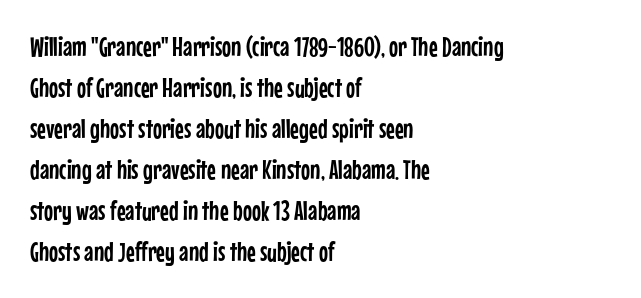
Underlining? Definitely not there. The passage shown stacks its lines at a standard gap. Tall strokes in this sample are plumb rather than angled. Is the block centered? No — it sits flush against the left margin.
